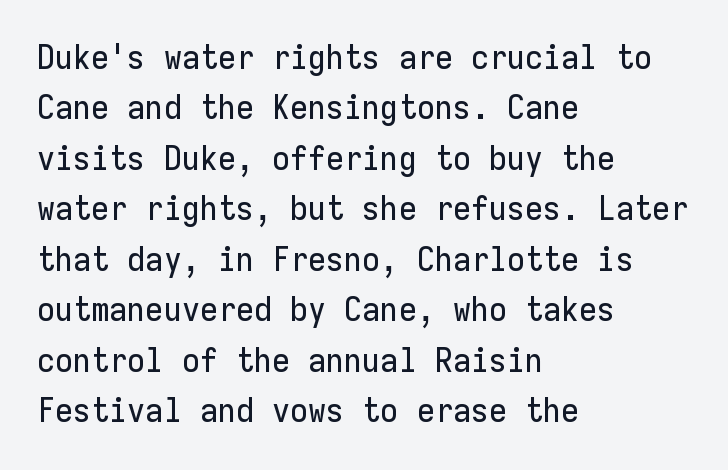
Q: Is the text italic (slanted)? A: No, it is upright.
Q: Is the typeface a serif or a sans-serif typeface? A: Sans-serif.
Q: Is the text underlined? A: No.
Q: How is the paragraph aligned? A: Left-aligned.
Q: Is the spacing between letters normal or unusually wide? A: Normal.
Q: Is the spacing between lines tight, normal or loose? A: Normal.
Q: Width (condensed, normal, or wide)? A: Normal.
Q: Stroke contrast? A: Low.
Q: x-height? A: Medium.
Q: Monospaced? A: Yes.
